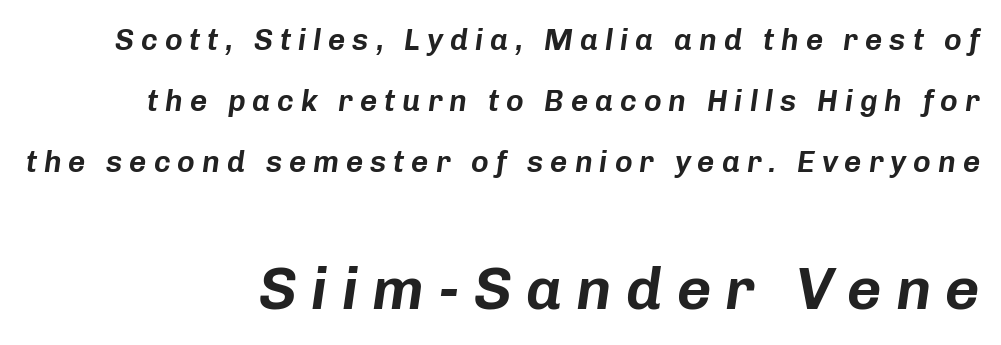
Anything drawn beneath the words? Only blank space. You can tell it's italic because the verticals aren't actually vertical. Does the bottom block carry the larger type? Yes, it does. Proportional: the letters do not fall into vertical columns.
